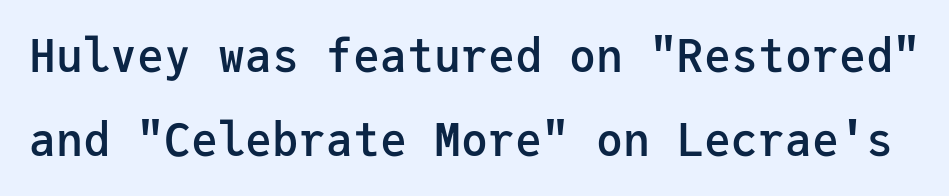
Q: Is the text bold? A: Semi-bold.
Q: Is the text italic (slanted)? A: No, it is upright.
Q: Is the typeface a serif or a sans-serif typeface? A: Sans-serif.
Q: Is the text underlined? A: No.
Q: Is the spacing between letters normal or unusually wide? A: Normal.
Q: Width (condensed, normal, or wide)? A: Normal.
Q: Stroke contrast? A: Low.
Q: x-height? A: Medium.
Q: Monospaced? A: Yes.
